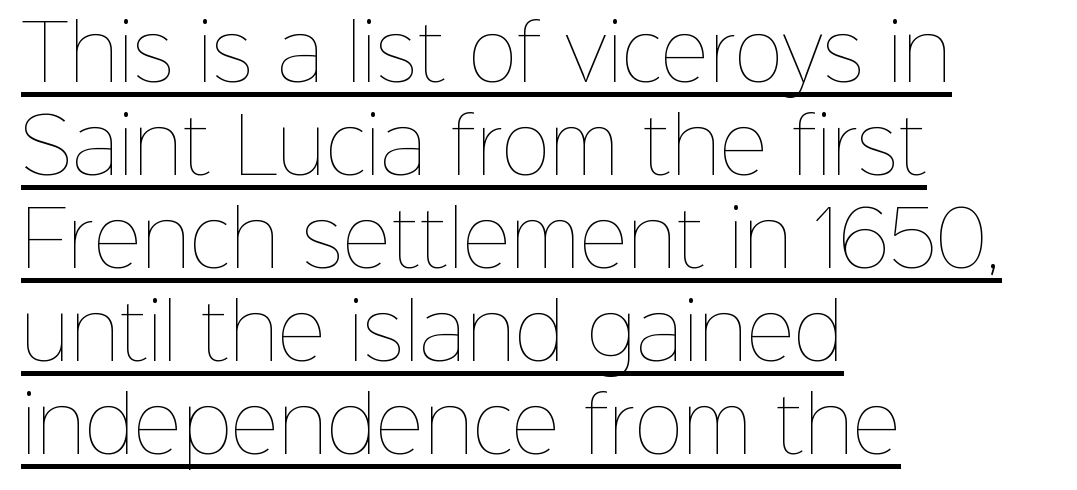
{"italic": "no", "bold": "no", "weight": "thin", "width": "normal", "stroke_contrast": "low", "x_height": "medium", "monospaced": "no", "underline": "yes", "align": "left", "line_spacing_ratio": 1.24, "letter_spacing": "normal", "letter_spacing_em": 0.0, "glyph_px": 75}
